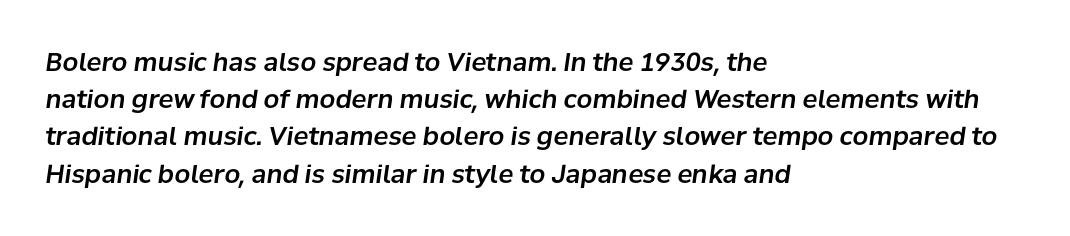
Q: Is the text italic (slanted)? A: Yes, it leans right by about 8 degrees.
Q: Is the text underlined? A: No.
Q: How is the paragraph aligned? A: Left-aligned.
Q: Is the spacing between letters normal or unusually wide? A: Normal.
Q: Is the spacing between lines tight, normal or loose? A: Normal.
